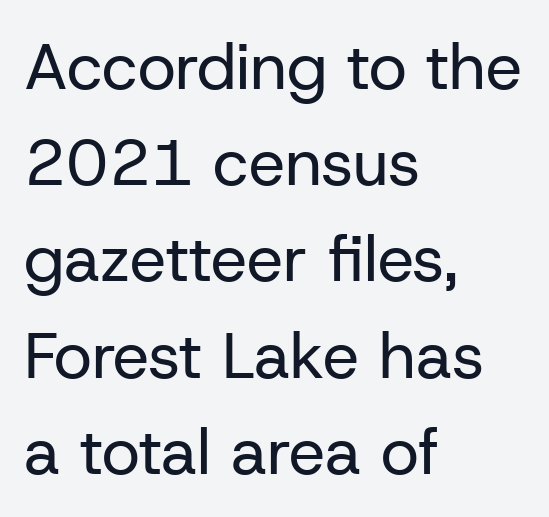
{"serif": "no", "italic": "no", "bold": "no", "weight": "regular", "width": "normal", "stroke_contrast": "low", "x_height": "medium", "monospaced": "no", "underline": "no", "align": "left", "line_spacing": "normal", "line_spacing_ratio": 1.48, "letter_spacing": "normal", "letter_spacing_em": 0.0, "glyph_px": 65}
